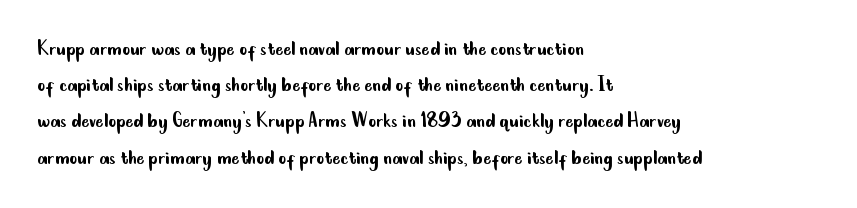
The image shows 24 px text type, upright; set left-aligned, normal line spacing (1.51x), normal letter spacing, not underlined.
